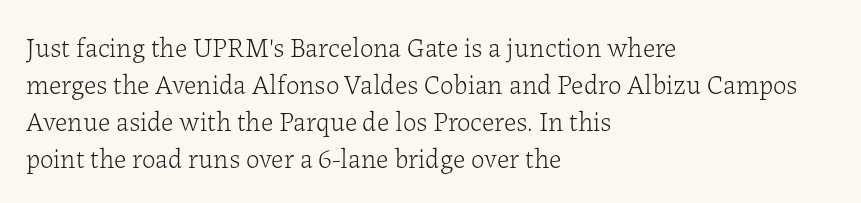
Q: Is the text bold? A: No.
Q: Is the text italic (slanted)? A: No, it is upright.
Q: Is the text underlined? A: No.
Q: How is the paragraph aligned? A: Left-aligned.
Q: Is the spacing between letters normal or unusually wide? A: Normal.
Q: Is the spacing between lines tight, normal or loose? A: Normal.
